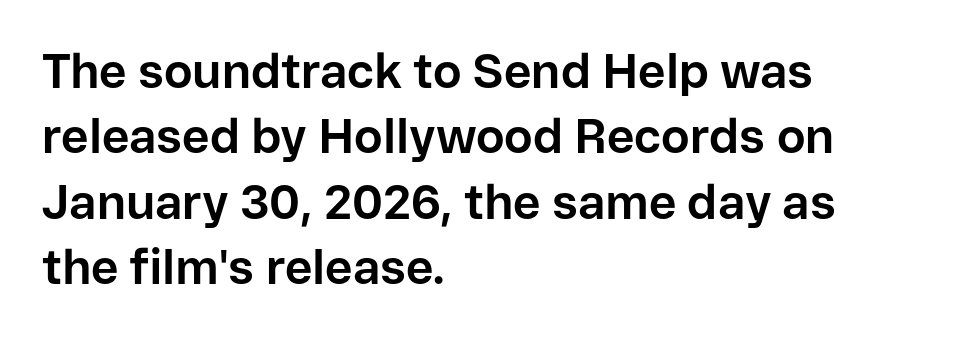
Q: Is the text bold? A: Yes.
Q: Is the text italic (slanted)? A: No, it is upright.
Q: Is the typeface a serif or a sans-serif typeface? A: Sans-serif.
Q: Is the text underlined? A: No.
Q: How is the paragraph aligned? A: Left-aligned.
Q: Is the spacing between letters normal or unusually wide? A: Normal.
Q: Is the spacing between lines tight, normal or loose? A: Normal.
Q: Width (condensed, normal, or wide)? A: Normal.
Q: Stroke contrast? A: Low.
Q: x-height? A: Medium.
Q: Monospaced? A: No.
